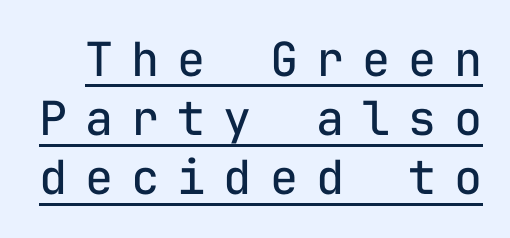
{"serif": "no", "italic": "no", "bold": "no", "weight": "regular", "width": "normal", "stroke_contrast": "low", "x_height": "medium", "monospaced": "yes", "underline": "yes", "line_spacing": "normal", "line_spacing_ratio": 1.26, "letter_spacing": "wide", "letter_spacing_em": 0.38, "glyph_px": 47}
